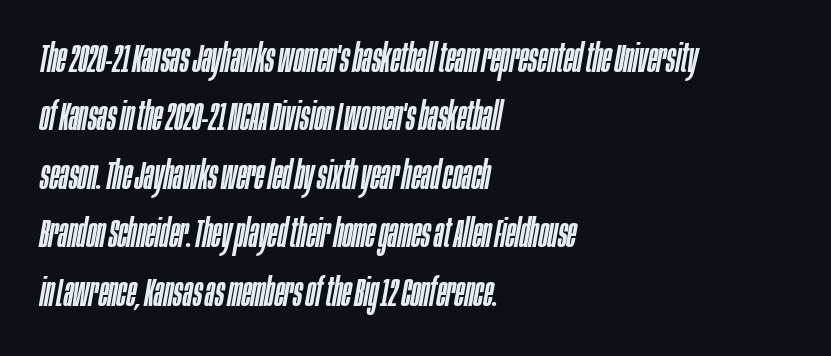
The image shows 40 px condensed type, italic (leaning right); set left-aligned, normal line spacing (1.46x), normal letter spacing, not underlined; low stroke contrast and a large x-height.
